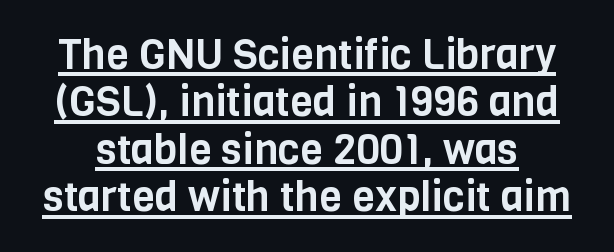
Q: Is the text italic (slanted)? A: No, it is upright.
Q: Is the typeface a serif or a sans-serif typeface? A: Sans-serif.
Q: Is the text underlined? A: Yes.
Q: Is the spacing between letters normal or unusually wide? A: Normal.
Q: Is the spacing between lines tight, normal or loose? A: Tight.
Q: Width (condensed, normal, or wide)? A: Condensed.
Q: Stroke contrast? A: Low.
Q: x-height? A: Large.
Q: Monospaced? A: No.
